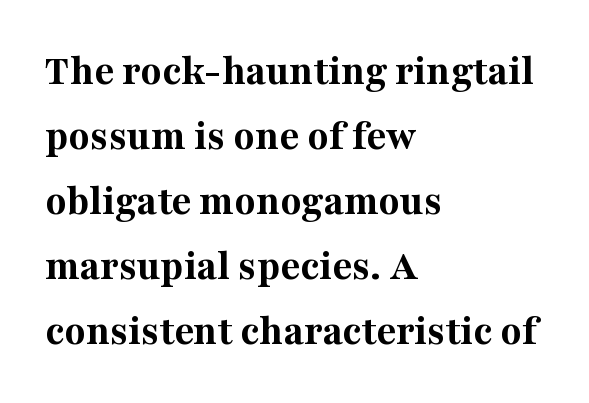
Caption: multi-line text, flush left, ragged right. A clean baseline with only descenders dipping below it. Varying glyph widths throughout — classic text-font behaviour. Honestly, the row spacing looks completely unremarkable.
